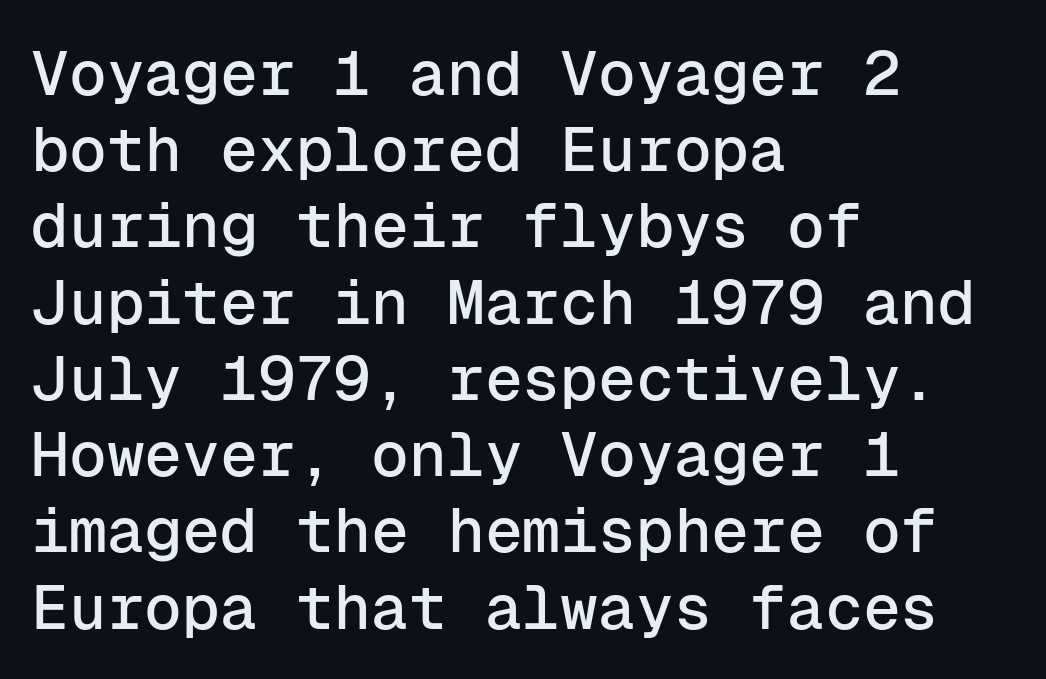
{"serif": "no", "italic": "no", "width": "normal", "stroke_contrast": "low", "x_height": "medium", "monospaced": "yes", "underline": "no", "align": "left", "line_spacing_ratio": 1.21, "letter_spacing": "normal", "letter_spacing_em": 0.0, "glyph_px": 63}
